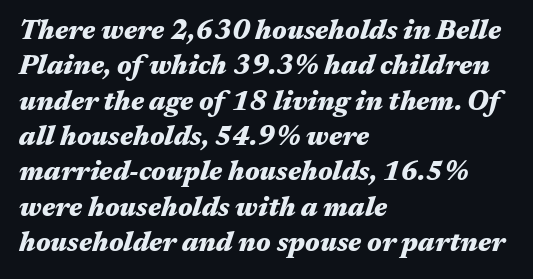
Q: Is the text bold? A: Yes.
Q: Is the text italic (slanted)? A: Yes, it leans right by about 17 degrees.
Q: Is the text underlined? A: No.
Q: How is the paragraph aligned? A: Left-aligned.
Q: Is the spacing between letters normal or unusually wide? A: Normal.
Q: Is the spacing between lines tight, normal or loose? A: Normal.
